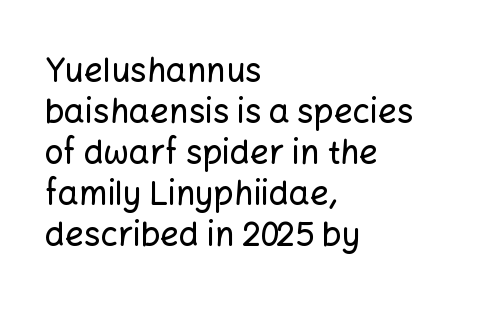
The image shows 33 px sans-serif type, upright; set left-aligned, line spacing 1.24x, normal letter spacing, not underlined; low stroke contrast and a medium x-height.
